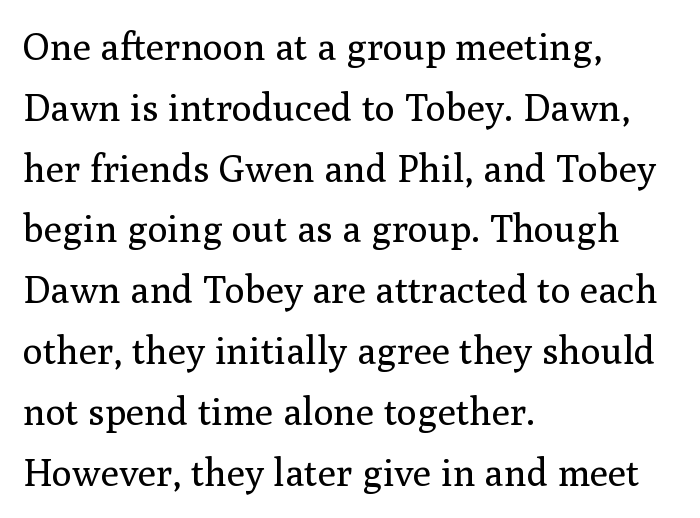
The image shows 38 px regular-weight serif type, upright; set left-aligned, normal line spacing (1.6x), normal letter spacing, not underlined; medium stroke contrast and a medium x-height.
